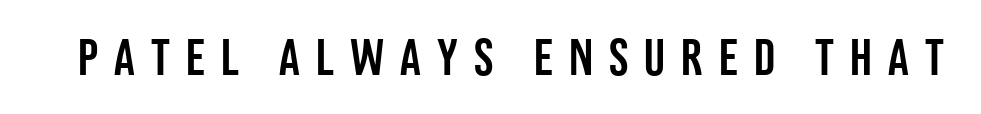
Q: Is the text italic (slanted)? A: No, it is upright.
Q: Is the typeface a serif or a sans-serif typeface? A: Sans-serif.
Q: Is the text underlined? A: No.
Q: Is the spacing between letters normal or unusually wide? A: Unusually wide.
Q: Width (condensed, normal, or wide)? A: Condensed.
Q: Stroke contrast? A: Low.
Q: x-height? A: Large.
Q: Monospaced? A: No.
